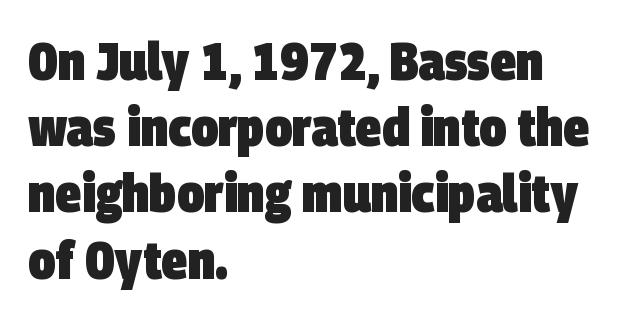
{"serif": "no", "bold": "yes", "weight": "heavy", "width": "condensed", "stroke_contrast": "low", "x_height": "large", "monospaced": "no", "underline": "no", "align": "left", "line_spacing": "normal", "line_spacing_ratio": 1.25, "letter_spacing": "normal", "letter_spacing_em": 0.0, "glyph_px": 53}
